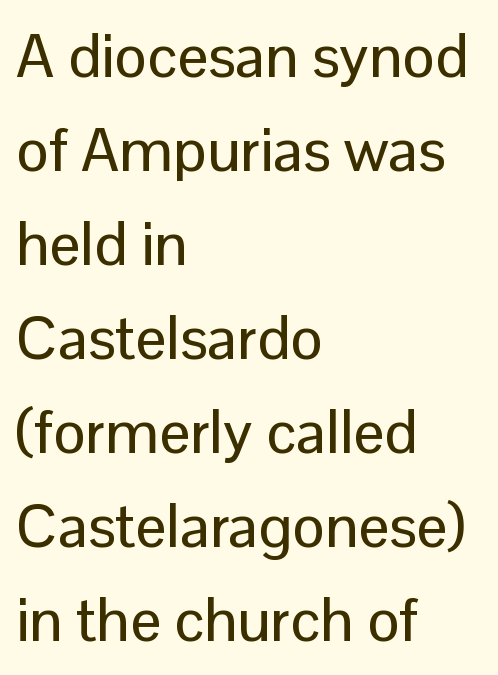
{"serif": "no", "italic": "no", "width": "normal", "stroke_contrast": "low", "x_height": "medium", "monospaced": "no", "underline": "no", "align": "left", "line_spacing": "normal", "line_spacing_ratio": 1.54, "letter_spacing": "normal", "letter_spacing_em": 0.0, "glyph_px": 61}
